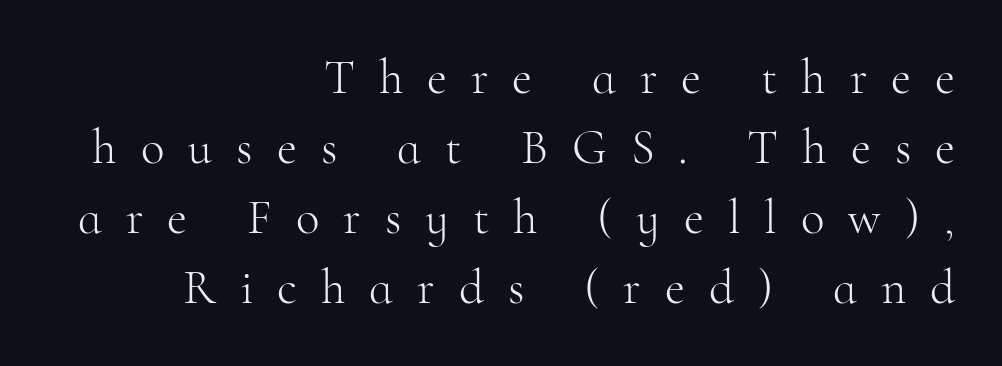
The image shows 49 px light serif type, upright; set right-aligned, normal line spacing (1.43x), unusually wide letter spacing (+0.49 em), not underlined; high stroke contrast and a small x-height.
